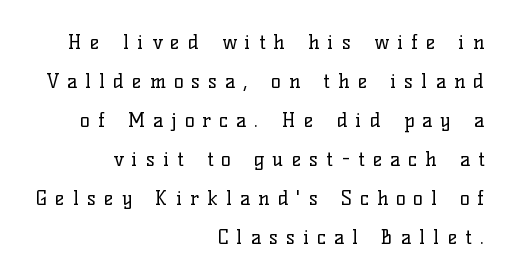
{"italic": "no", "bold": "no", "underline": "no", "align": "right", "line_spacing": "loose", "line_spacing_ratio": 1.95, "letter_spacing": "wide", "letter_spacing_em": 0.41, "glyph_px": 20}
